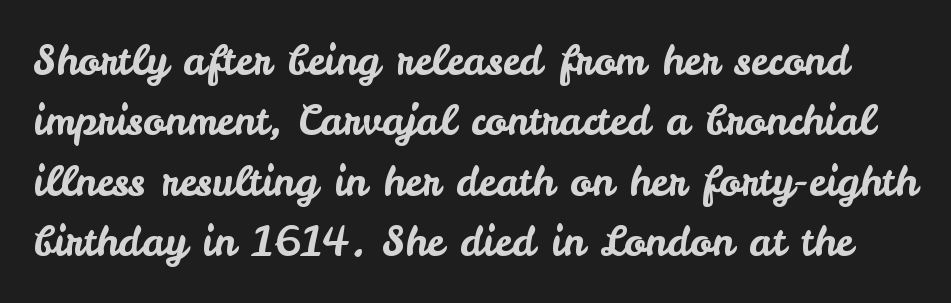
The image shows 40 px sans-serif type; set normal line spacing (1.51x), normal letter spacing, not underlined; low stroke contrast and a small x-height.
